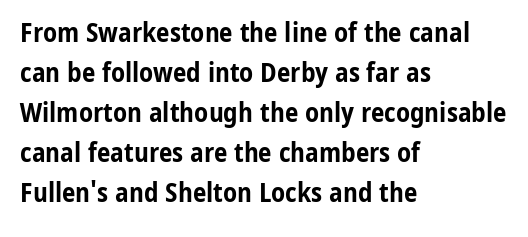
{"italic": "no", "bold": "yes", "underline": "no", "align": "left", "line_spacing": "normal", "line_spacing_ratio": 1.48, "letter_spacing": "normal", "letter_spacing_em": 0.0, "glyph_px": 27}
